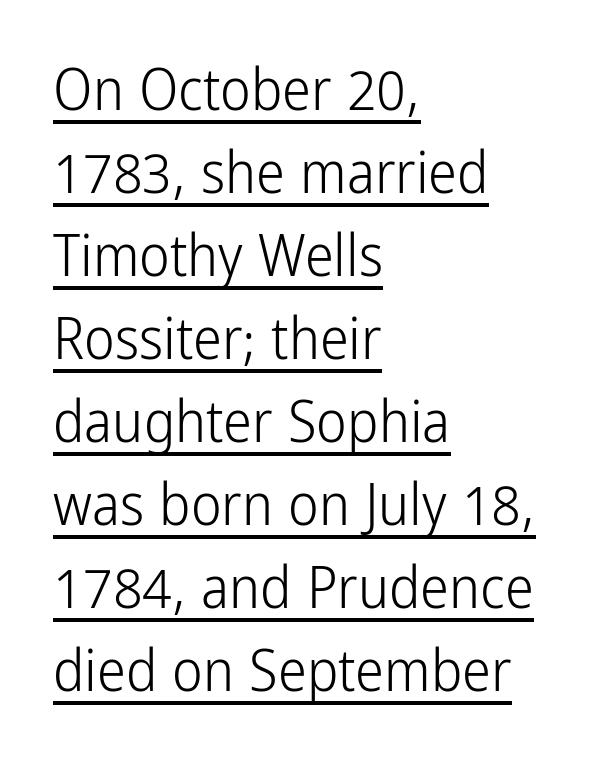
These lines are rendered in a variable-pitch font. A normal amount of white space separates one row of letters from the next. Line starts are locked; line ends wander. You could call the tracking neutral — neither tight nor loose.
